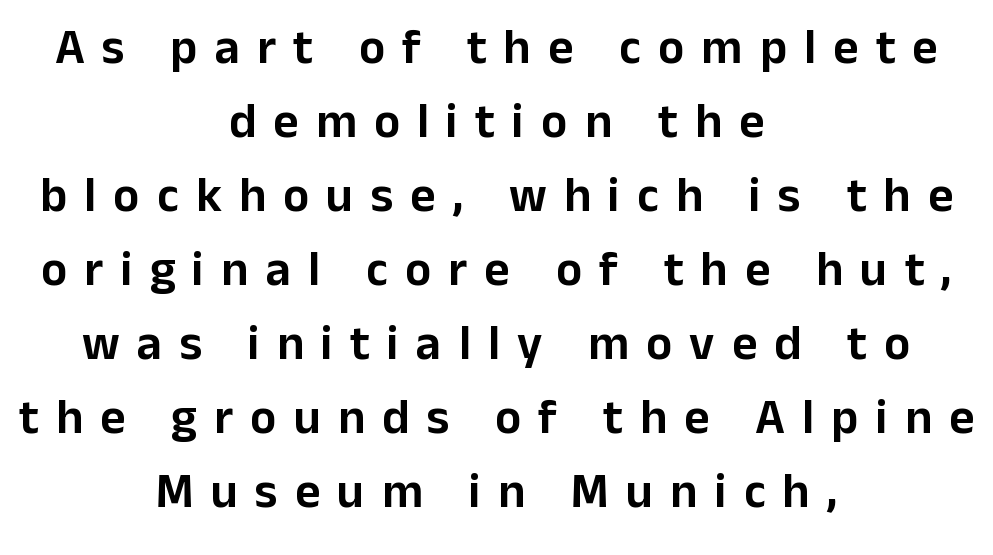
Q: Is the text italic (slanted)? A: No, it is upright.
Q: Is the typeface a serif or a sans-serif typeface? A: Sans-serif.
Q: Is the text underlined? A: No.
Q: How is the paragraph aligned? A: Centered.
Q: Is the spacing between letters normal or unusually wide? A: Unusually wide.
Q: Is the spacing between lines tight, normal or loose? A: Normal.
Q: Width (condensed, normal, or wide)? A: Normal.
Q: Stroke contrast? A: Low.
Q: x-height? A: Medium.
Q: Monospaced? A: No.
